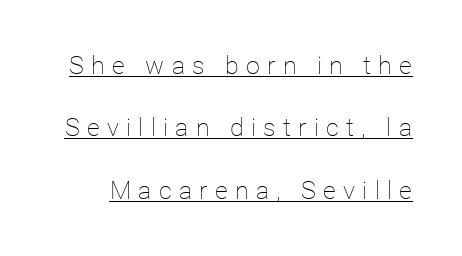
{"italic": "no", "bold": "no", "underline": "yes", "line_spacing": "loose", "line_spacing_ratio": 2.5, "letter_spacing": "wide", "letter_spacing_em": 0.29, "glyph_px": 25}
